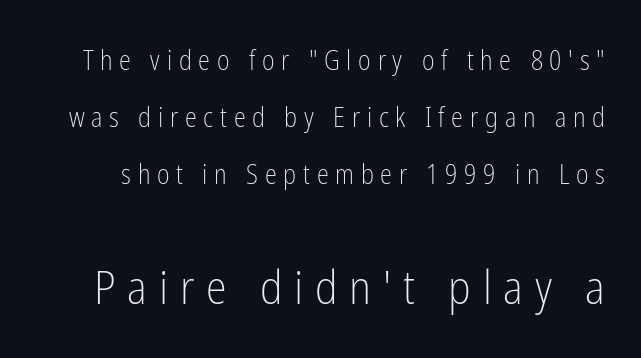
Q: Is the text bold? A: No.
Q: Is the text italic (slanted)? A: No, it is upright.
Q: Is the typeface a serif or a sans-serif typeface? A: Sans-serif.
Q: Is the text underlined? A: No.
Q: Is the spacing between letters normal or unusually wide? A: Unusually wide.
Q: Is the spacing between lines tight, normal or loose? A: Loose.
Q: Which block of text is set in a larger size, the first (top) or the second (bottom)? A: The second (bottom) one.
Q: Width (condensed, normal, or wide)? A: Condensed.
Q: Stroke contrast? A: Low.
Q: x-height? A: Medium.
Q: Monospaced? A: No.
